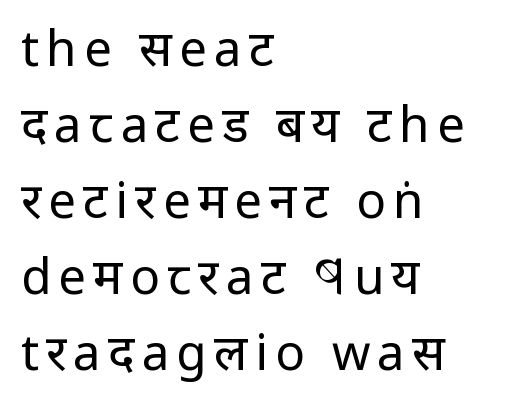
{"serif": "no", "italic": "no", "bold": "no", "weight": "regular", "width": "condensed", "stroke_contrast": "low", "x_height": "large", "monospaced": "no", "underline": "no", "align": "left", "line_spacing": "normal", "line_spacing_ratio": 1.55, "glyph_px": 49}
